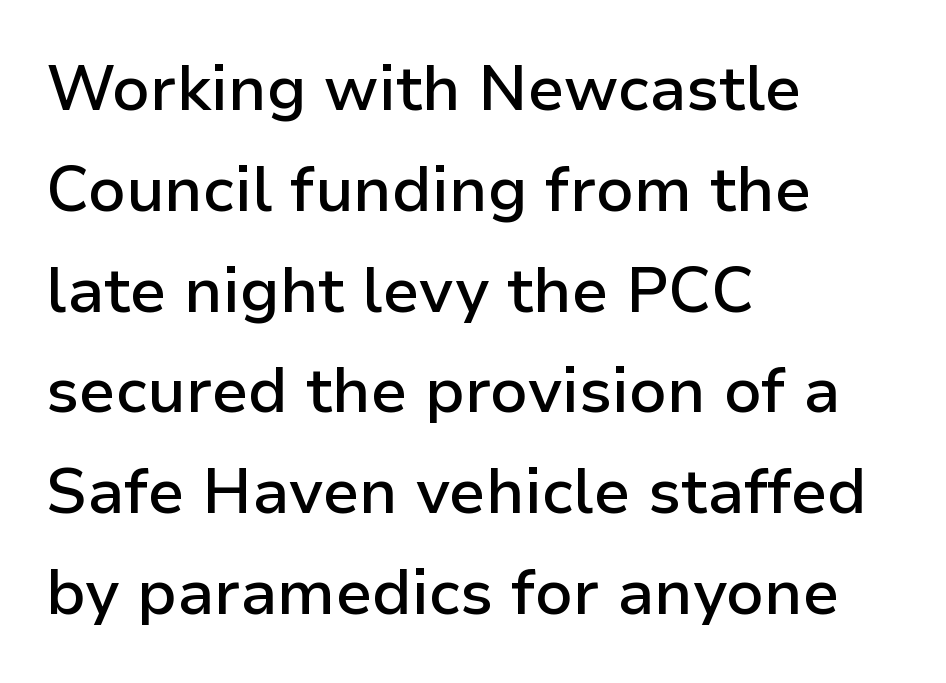
{"serif": "no", "italic": "no", "bold": "semi", "weight": "semibold", "width": "normal", "stroke_contrast": "low", "x_height": "medium", "monospaced": "no", "underline": "no", "align": "left", "line_spacing": "normal", "line_spacing_ratio": 1.6, "letter_spacing": "normal", "letter_spacing_em": 0.0, "glyph_px": 63}
